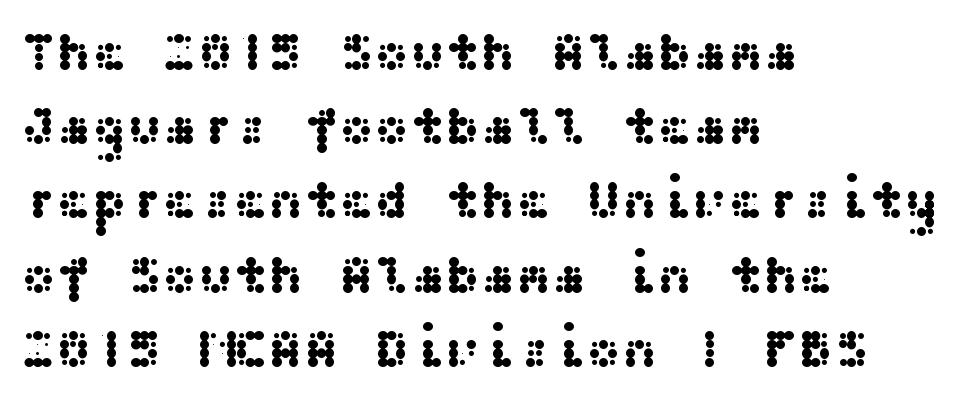
Q: Is the text italic (slanted)? A: No, it is upright.
Q: Is the typeface a serif or a sans-serif typeface? A: Sans-serif.
Q: Is the text underlined? A: No.
Q: How is the paragraph aligned? A: Left-aligned.
Q: Is the spacing between letters normal or unusually wide? A: Normal.
Q: Is the spacing between lines tight, normal or loose? A: Normal.
Q: Width (condensed, normal, or wide)? A: Wide.
Q: Stroke contrast? A: Medium.
Q: x-height? A: Medium.
